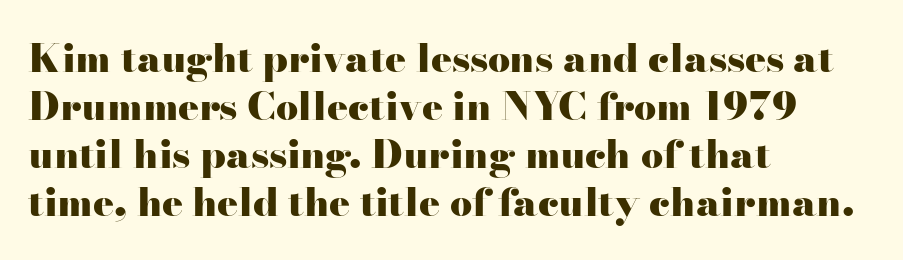
Q: Is the text bold? A: Yes.
Q: Is the text italic (slanted)? A: No, it is upright.
Q: Is the typeface a serif or a sans-serif typeface? A: Serif.
Q: Is the text underlined? A: No.
Q: How is the paragraph aligned? A: Left-aligned.
Q: Is the spacing between letters normal or unusually wide? A: Normal.
Q: Width (condensed, normal, or wide)? A: Wide.
Q: Stroke contrast? A: High.
Q: x-height? A: Small.
Q: Monospaced? A: No.
